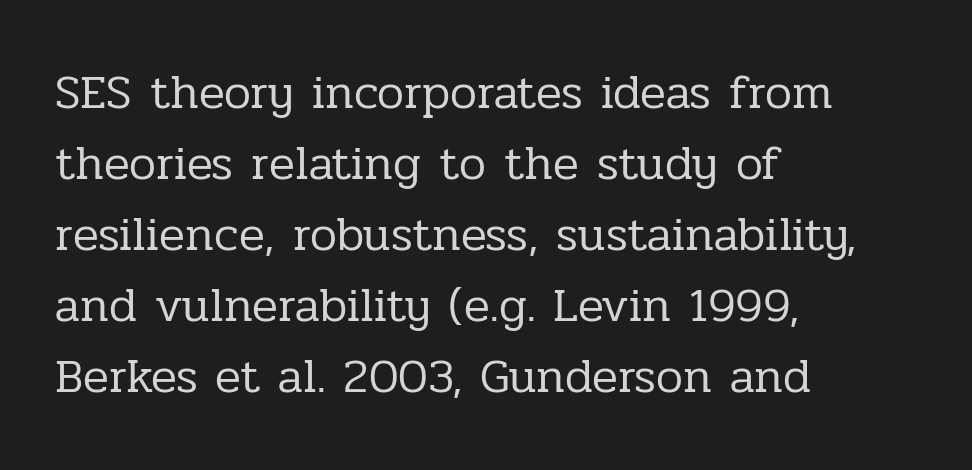
Q: Is the text bold? A: No.
Q: Is the text italic (slanted)? A: No, it is upright.
Q: Is the typeface a serif or a sans-serif typeface? A: Serif.
Q: Is the text underlined? A: No.
Q: How is the paragraph aligned? A: Left-aligned.
Q: Is the spacing between letters normal or unusually wide? A: Normal.
Q: Is the spacing between lines tight, normal or loose? A: Normal.
Q: Width (condensed, normal, or wide)? A: Normal.
Q: Stroke contrast? A: Low.
Q: x-height? A: Medium.
Q: Monospaced? A: No.
